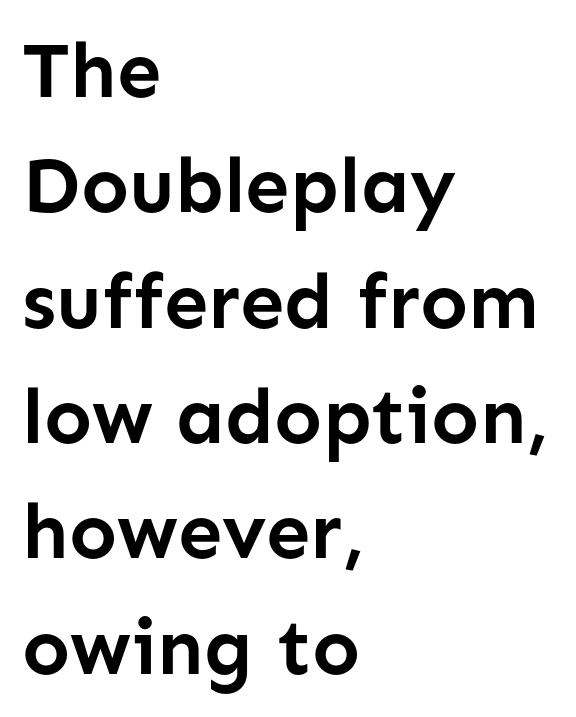
Each letter keeps its own natural width here, so spacing adapts to shape. Bold? Absolutely — the strokes are thick and heavy. This rendering employs a face without finishing strokes, i.e., a sans-serif. The paragraph has a hard left edge and a soft right edge.
